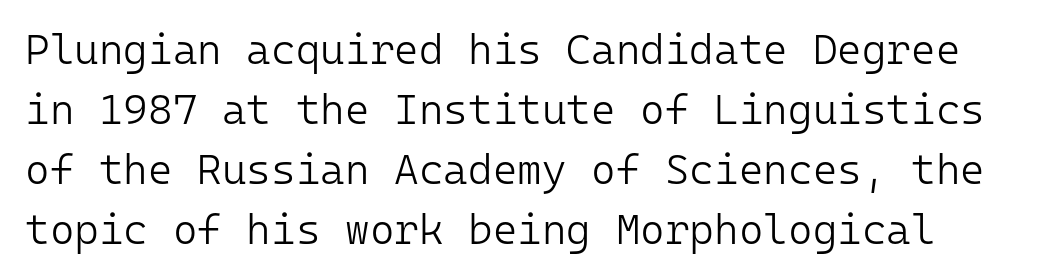
{"serif": "no", "italic": "no", "bold": "no", "weight": "light", "width": "normal", "stroke_contrast": "low", "x_height": "medium", "monospaced": "yes", "underline": "no", "line_spacing": "normal", "line_spacing_ratio": 1.43, "letter_spacing": "normal", "letter_spacing_em": 0.0, "glyph_px": 42}
